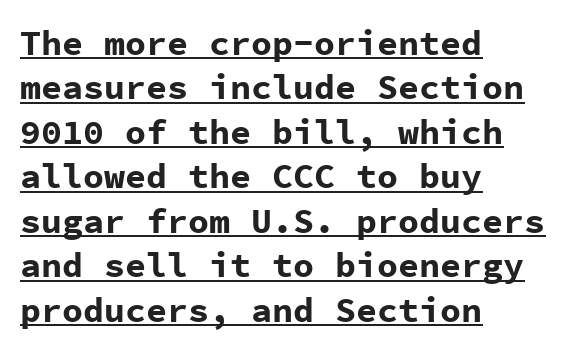
{"serif": "no", "italic": "no", "bold": "yes", "weight": "bold", "width": "normal", "stroke_contrast": "low", "x_height": "medium", "monospaced": "yes", "underline": "yes", "align": "left", "line_spacing": "normal", "line_spacing_ratio": 1.27, "letter_spacing": "normal", "letter_spacing_em": 0.0, "glyph_px": 35}
